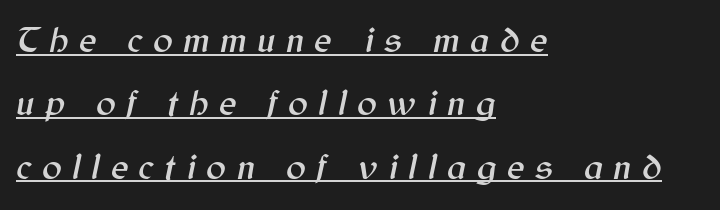
The image shows 37 px text type, italic (leaning right); set left-aligned, line spacing 1.71x, unusually wide letter spacing (+0.28 em), underlined; medium stroke contrast and a medium x-height.
